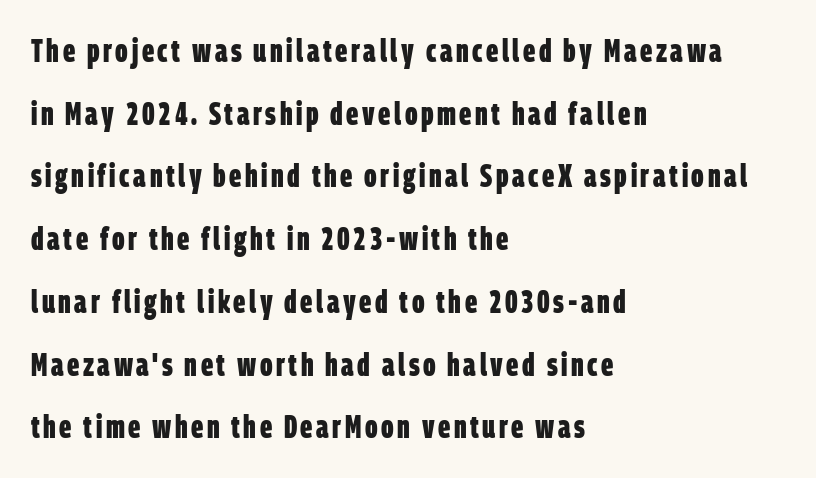
Q: Is the text bold? A: Yes.
Q: Is the typeface a serif or a sans-serif typeface? A: Sans-serif.
Q: Is the text underlined? A: No.
Q: How is the paragraph aligned? A: Left-aligned.
Q: Is the spacing between lines tight, normal or loose? A: Loose.
Q: Width (condensed, normal, or wide)? A: Condensed.
Q: Stroke contrast? A: Low.
Q: x-height? A: Large.
Q: Monospaced? A: No.
